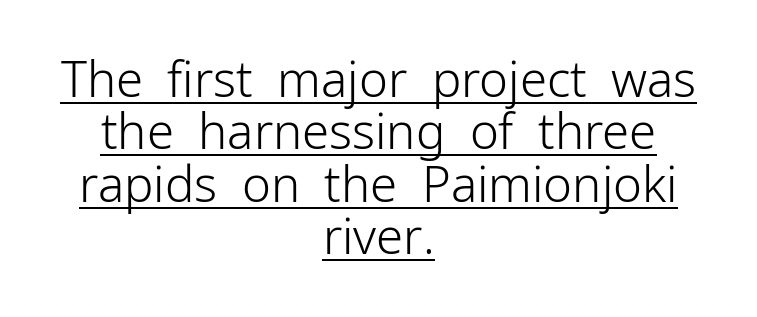
This sample uses an upright cut, with every glyph sitting square on the baseline. Weight: not bold — regular or lighter. Proportional: the letters do not fall into vertical columns. This sample uses a sans-serif face. Check the space under the baseline: a stroke is drawn there. The rendering uses a small line-height, squeezing the rows.
